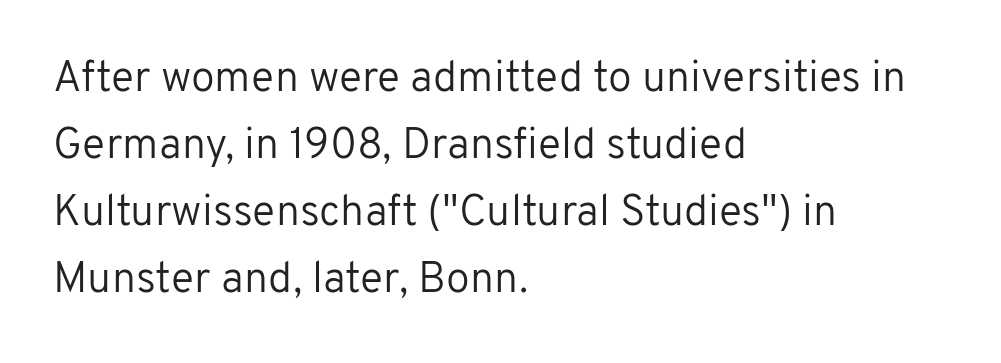
A typesetter would call this proportional, since set widths differ per character. Notice how descenders clear the ascenders below comfortably — that's standard leading. Honestly, the letter spacing is just normal — you wouldn't notice it. The area under the type is left untouched.
